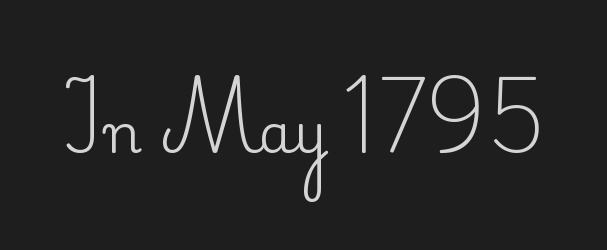
What kind of face is this? One with serifs. Is this a fixed-width face? No — the glyphs have proportional, varying widths. The words here are not underlined. Spacing between characters is what you'd get straight out of the box. A typesetter would mark this as roman, not italic.
